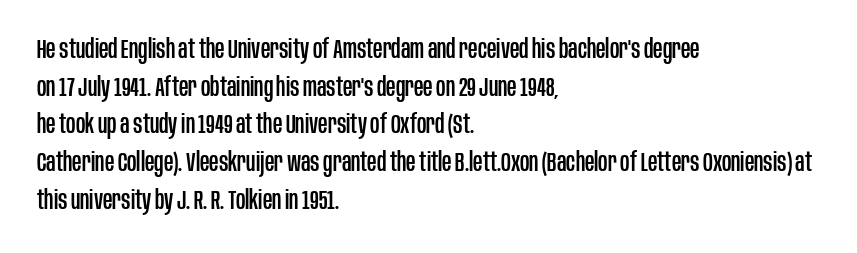
Which margin do the lines hug? The left one — the right edge is uneven. This sample uses plain, unmodified letter spacing. Glance below the letters and you will spot only blank space. Baseline-to-baseline distance is the conventional proportion of letter height.
